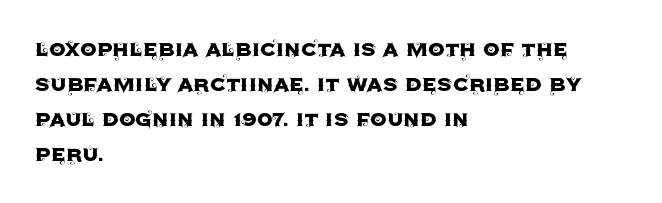
Q: Is the text italic (slanted)? A: No, it is upright.
Q: Is the text underlined? A: No.
Q: How is the paragraph aligned? A: Left-aligned.
Q: Is the spacing between letters normal or unusually wide? A: Normal.
Q: Is the spacing between lines tight, normal or loose? A: Normal.
